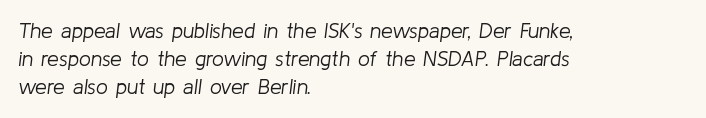
{"italic": "yes", "lean": "right", "slant_degrees": 8, "bold": "no", "underline": "no", "align": "left", "line_spacing": "normal", "line_spacing_ratio": 1.34, "letter_spacing": "normal", "letter_spacing_em": 0.0, "glyph_px": 21}
